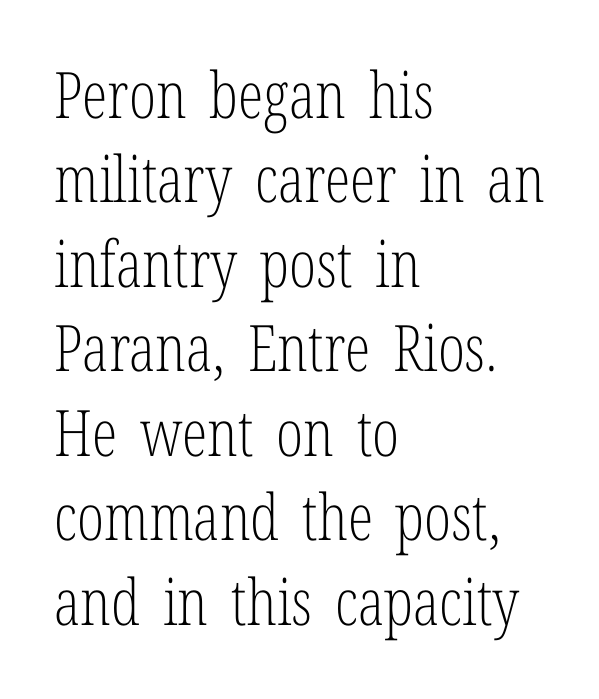
Q: Is the text bold? A: No.
Q: Is the text italic (slanted)? A: No, it is upright.
Q: Is the typeface a serif or a sans-serif typeface? A: Serif.
Q: Is the text underlined? A: No.
Q: How is the paragraph aligned? A: Left-aligned.
Q: Is the spacing between letters normal or unusually wide? A: Normal.
Q: Is the spacing between lines tight, normal or loose? A: Normal.
Q: Width (condensed, normal, or wide)? A: Condensed.
Q: Stroke contrast? A: Low.
Q: x-height? A: Medium.
Q: Monospaced? A: No.
